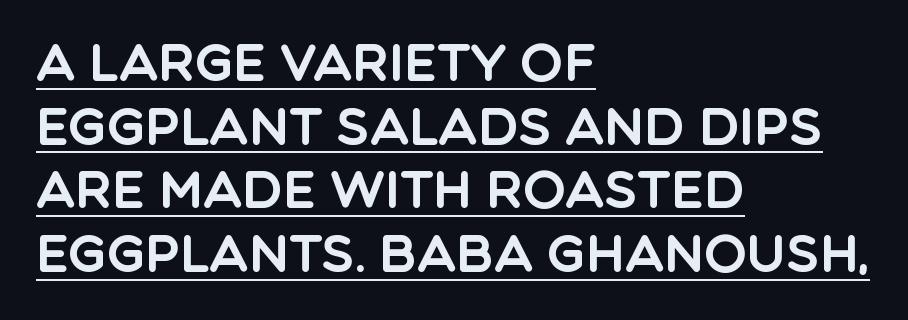
This sample has the flowing, uneven cadence of proportional lettering. Short and long lines alike share a common starting point at left. The passage shown is typeset with a sans-serif family. Words appear dense and cohesive because spacing is normal. How would I describe the line gaps? Plain and ordinary.
